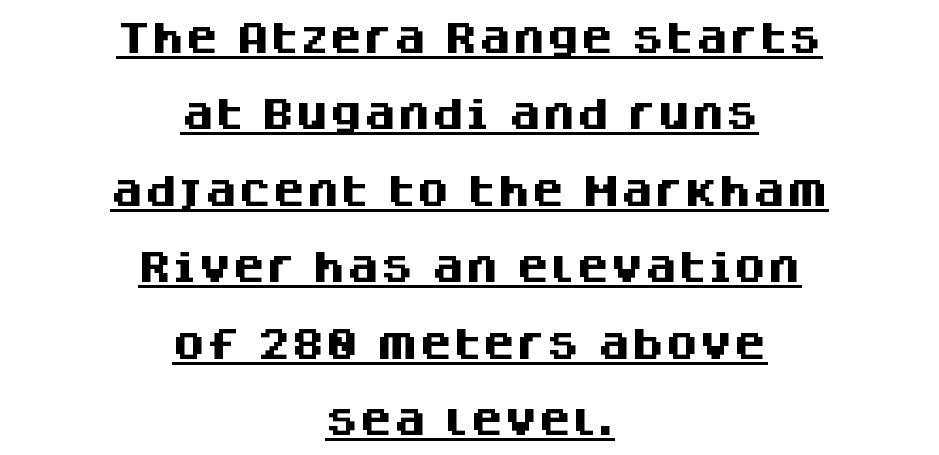
Q: Is the text bold? A: Yes.
Q: Is the text italic (slanted)? A: No, it is upright.
Q: Is the typeface a serif or a sans-serif typeface? A: Sans-serif.
Q: Is the text underlined? A: Yes.
Q: How is the paragraph aligned? A: Centered.
Q: Is the spacing between letters normal or unusually wide? A: Normal.
Q: Is the spacing between lines tight, normal or loose? A: Loose.
Q: Width (condensed, normal, or wide)? A: Normal.
Q: Stroke contrast? A: Medium.
Q: x-height? A: Large.
Q: Monospaced? A: No.
